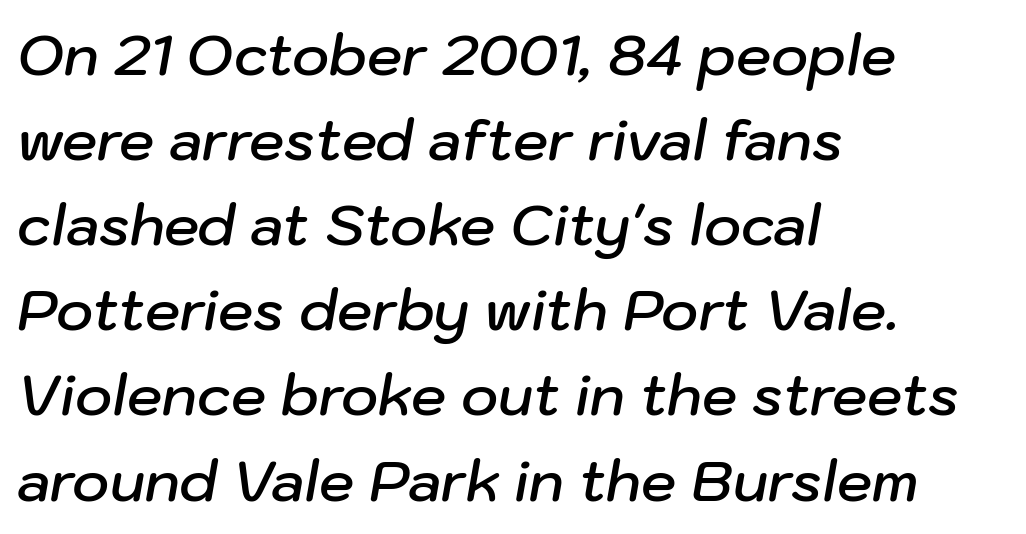
{"italic": "yes", "lean": "right", "slant_degrees": 10, "bold": "semi", "weight": "semibold", "width": "normal", "stroke_contrast": "low", "x_height": "medium", "monospaced": "no", "underline": "no", "align": "left", "line_spacing": "normal", "line_spacing_ratio": 1.52, "letter_spacing": "normal", "letter_spacing_em": 0.0, "glyph_px": 56}
